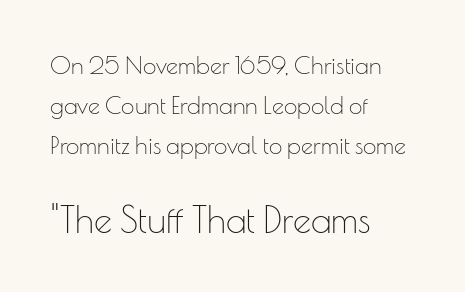
Left-aligned paragraph, ragged on the right. Here the designer chose a conventional face with non-uniform glyph widths. The characters are drawn with everyday or finer stroke widths. The rows are spaced the way most documents space them. Note: smaller setting up top, larger setting below.
